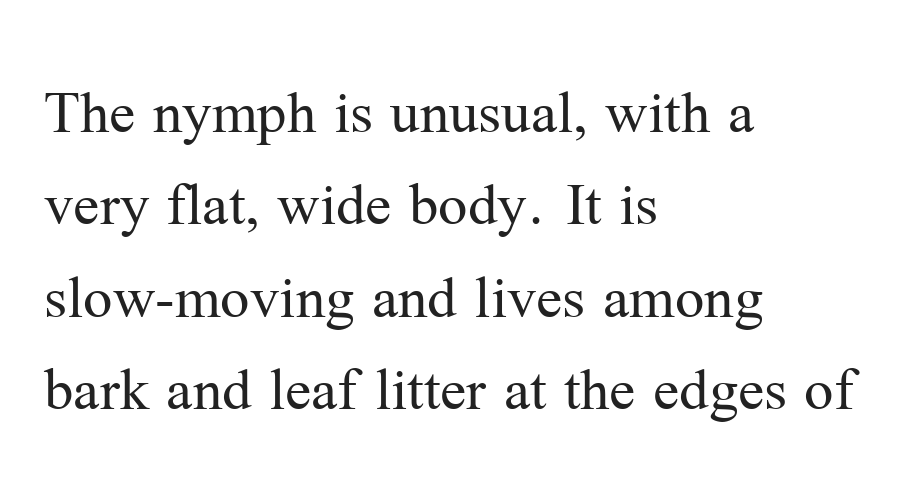
The lines in this sample share a left origin and differ only in where they stop. Do the characters align in a grid? No, the font is proportional. How are the letters spaced? Ordinarily, with no added tracking. Only glyphs here, with clear space below each row.
